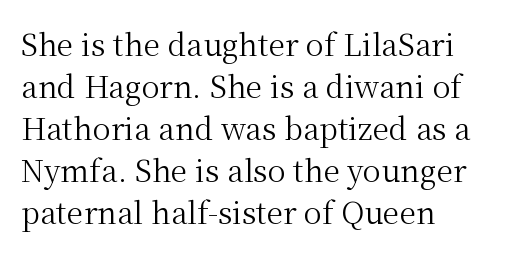
Q: Is the text bold? A: No.
Q: Is the text italic (slanted)? A: No, it is upright.
Q: Is the typeface a serif or a sans-serif typeface? A: Serif.
Q: Is the text underlined? A: No.
Q: How is the paragraph aligned? A: Left-aligned.
Q: Is the spacing between letters normal or unusually wide? A: Normal.
Q: Is the spacing between lines tight, normal or loose? A: Normal.
Q: Width (condensed, normal, or wide)? A: Normal.
Q: Stroke contrast? A: Medium.
Q: x-height? A: Medium.
Q: Monospaced? A: No.
